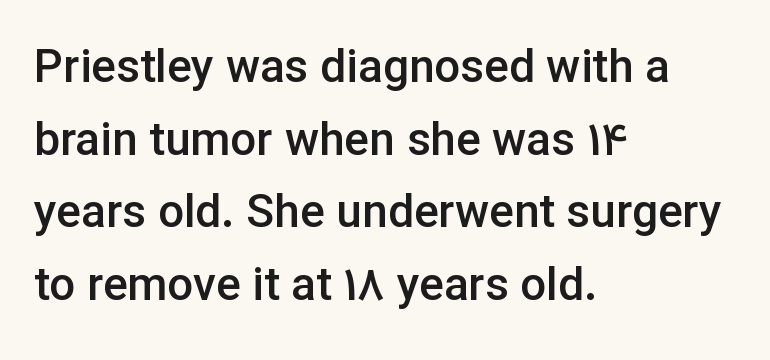
The axis of the letterforms is exactly vertical. The face used here is proportionally spaced, like ordinary book or web type. Does the weight exceed regular? Yes, but only to semibold. The lines sit at an ordinary, default distance from one another. The letters carry no serifs — their stems end cleanly without finishing strokes. Typeset ragged right — the left edge is the straight one.
